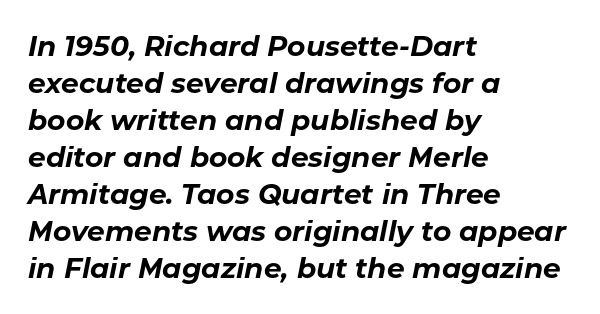
Letters rest on an invisible, unmarked baseline. Every character sits at an angle, as italics do. The letters advance in unequal steps, a hallmark of proportional type. The font is running at its bold setting. Default kerning and tracking; the words read as compact shapes.
